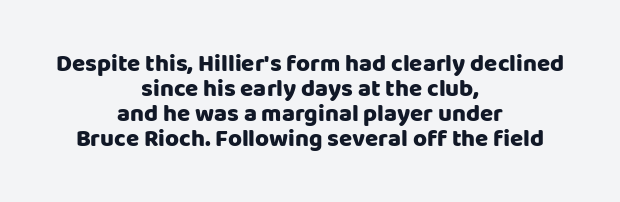
{"italic": "no", "underline": "no", "align": "center", "line_spacing": "tight", "line_spacing_ratio": 1.04, "letter_spacing": "normal", "letter_spacing_em": 0.0, "glyph_px": 24}
